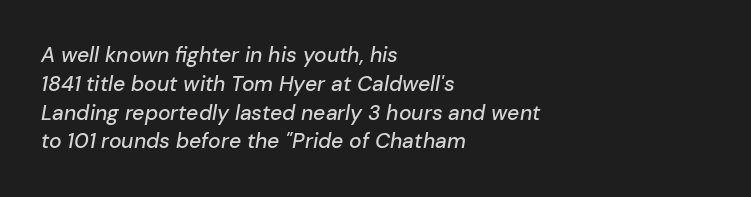
Q: Is the text italic (slanted)? A: Yes, it leans right by about 10 degrees.
Q: Is the text underlined? A: No.
Q: How is the paragraph aligned? A: Left-aligned.
Q: Is the spacing between letters normal or unusually wide? A: Normal.
Q: Is the spacing between lines tight, normal or loose? A: Normal.
